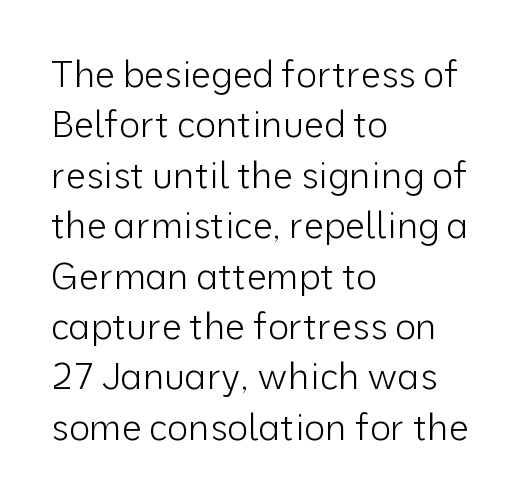
How would I describe the line gaps? Plain and ordinary. Every character sits straight up, as roman type does. The letters look calm and open, with moderate or lighter stems. Nobody touched the tracking dial on this one. Note the varied advance widths — an 'i' is clearly narrower than an 'm'. If you drew a ruler down the left edge, every line would touch it.
